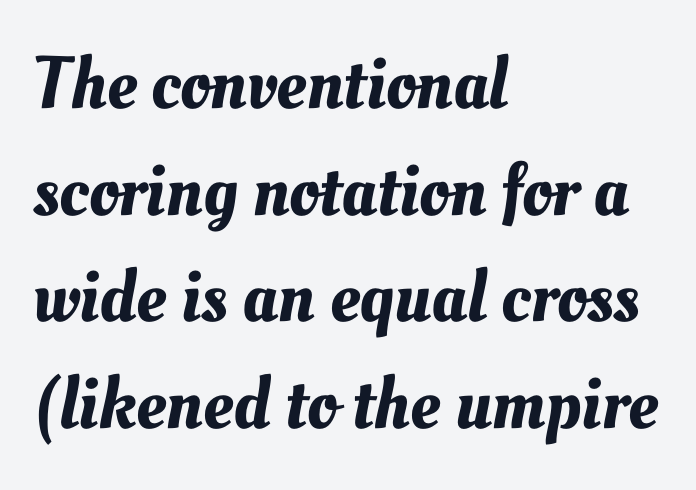
{"width": "normal", "stroke_contrast": "medium", "x_height": "small", "monospaced": "no", "underline": "no", "align": "left", "line_spacing": "normal", "line_spacing_ratio": 1.44, "letter_spacing": "normal", "letter_spacing_em": 0.0, "glyph_px": 74}
